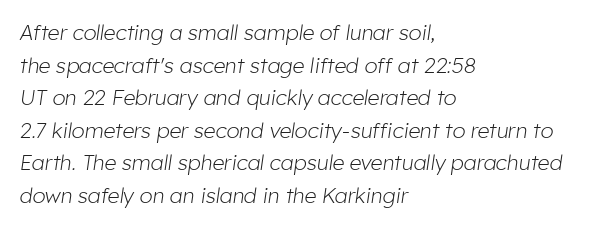
{"italic": "yes", "lean": "right", "slant_degrees": 8, "bold": "no", "underline": "no", "align": "left", "line_spacing": "normal", "line_spacing_ratio": 1.55, "letter_spacing": "normal", "letter_spacing_em": 0.0, "glyph_px": 21}
